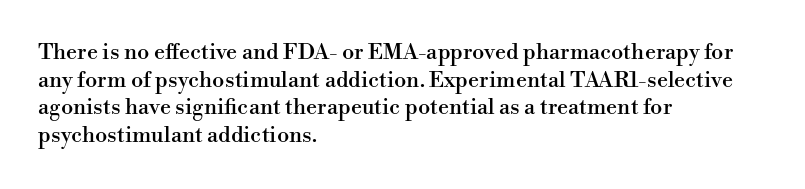
The image shows 22 px text type, upright; set left-aligned, normal line spacing (1.26x), normal letter spacing, not underlined.
